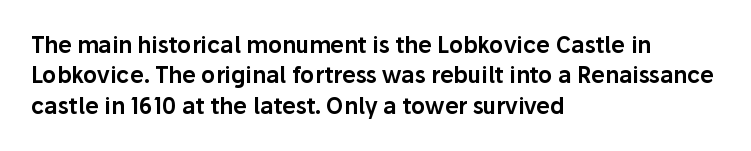
The image shows 22 px text type, upright; set left-aligned, normal line spacing (1.38x), normal letter spacing, not underlined.
